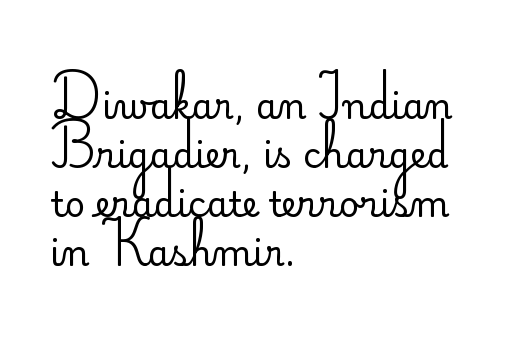
The image shows 35 px regular-weight sans-serif type, upright; set left-aligned, normal line spacing (1.4x), normal letter spacing, not underlined; low stroke contrast and a small x-height.
